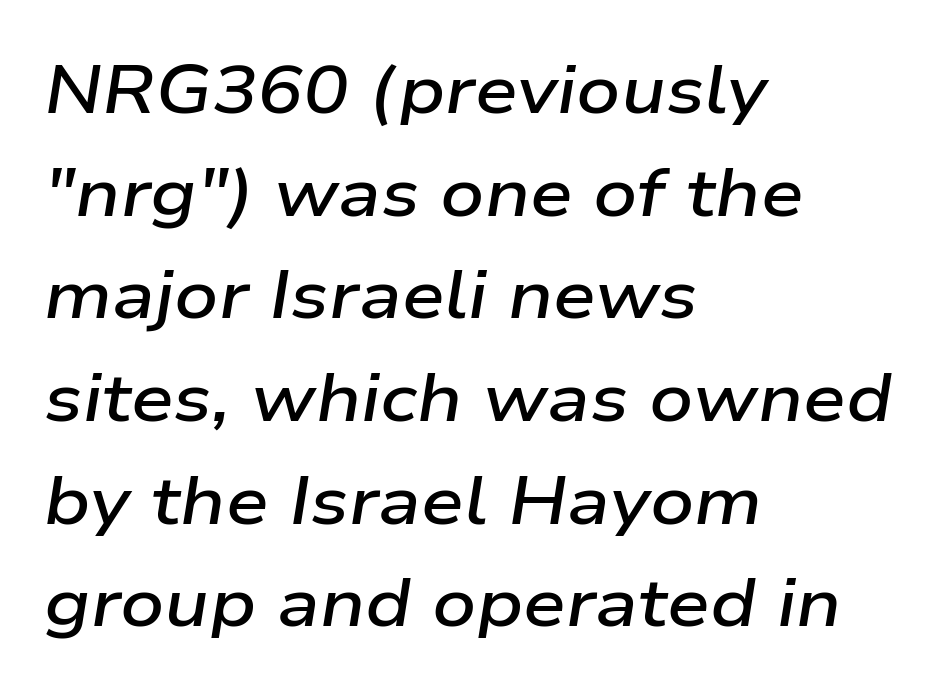
The image shows 68 px semibold, wide type, italic (leaning right); set left-aligned, normal line spacing (1.51x), normal letter spacing, not underlined; low stroke contrast and a medium x-height.
